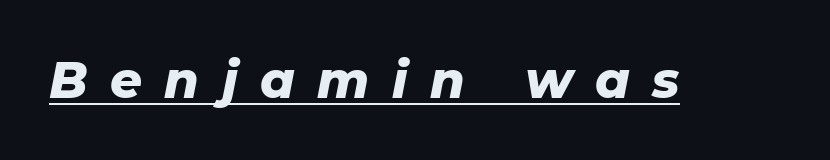
Descenders here cross a horizontal rule under the line. The tracking jumps out immediately: characters are airy and widely separated. Strokes here are thick enough to call this a true bold. Spacing verdict: proportional, widths tailored to each character. Quick note: italic.
